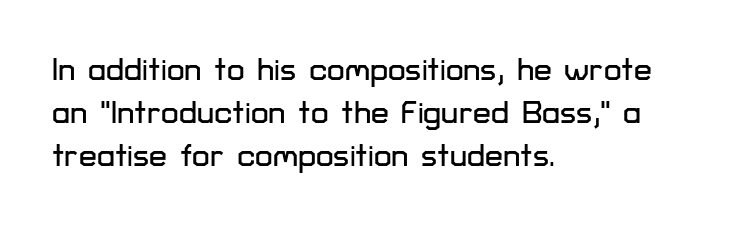
Q: Is the text italic (slanted)? A: No, it is upright.
Q: Is the typeface a serif or a sans-serif typeface? A: Sans-serif.
Q: Is the text underlined? A: No.
Q: How is the paragraph aligned? A: Left-aligned.
Q: Is the spacing between letters normal or unusually wide? A: Normal.
Q: Is the spacing between lines tight, normal or loose? A: Normal.
Q: Width (condensed, normal, or wide)? A: Normal.
Q: Stroke contrast? A: Low.
Q: x-height? A: Medium.
Q: Monospaced? A: No.
